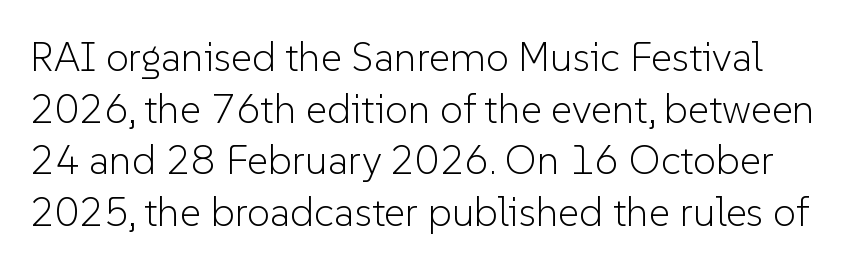
{"serif": "no", "italic": "no", "bold": "no", "weight": "light", "width": "normal", "stroke_contrast": "low", "x_height": "medium", "monospaced": "no", "underline": "no", "line_spacing": "normal", "line_spacing_ratio": 1.26, "letter_spacing": "normal", "letter_spacing_em": 0.0, "glyph_px": 41}
